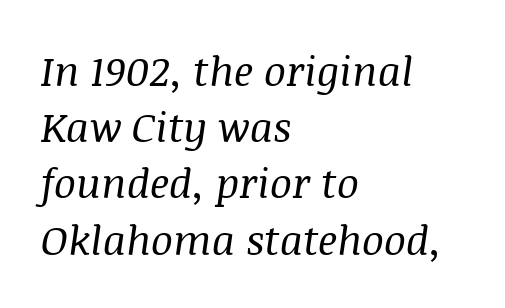
Q: Is the text bold? A: No.
Q: Is the text italic (slanted)? A: Yes, it leans right by about 8 degrees.
Q: Is the typeface a serif or a sans-serif typeface? A: Serif.
Q: Is the text underlined? A: No.
Q: How is the paragraph aligned? A: Left-aligned.
Q: Is the spacing between letters normal or unusually wide? A: Normal.
Q: Is the spacing between lines tight, normal or loose? A: Normal.
Q: Width (condensed, normal, or wide)? A: Normal.
Q: Stroke contrast? A: Medium.
Q: x-height? A: Large.
Q: Monospaced? A: No.
